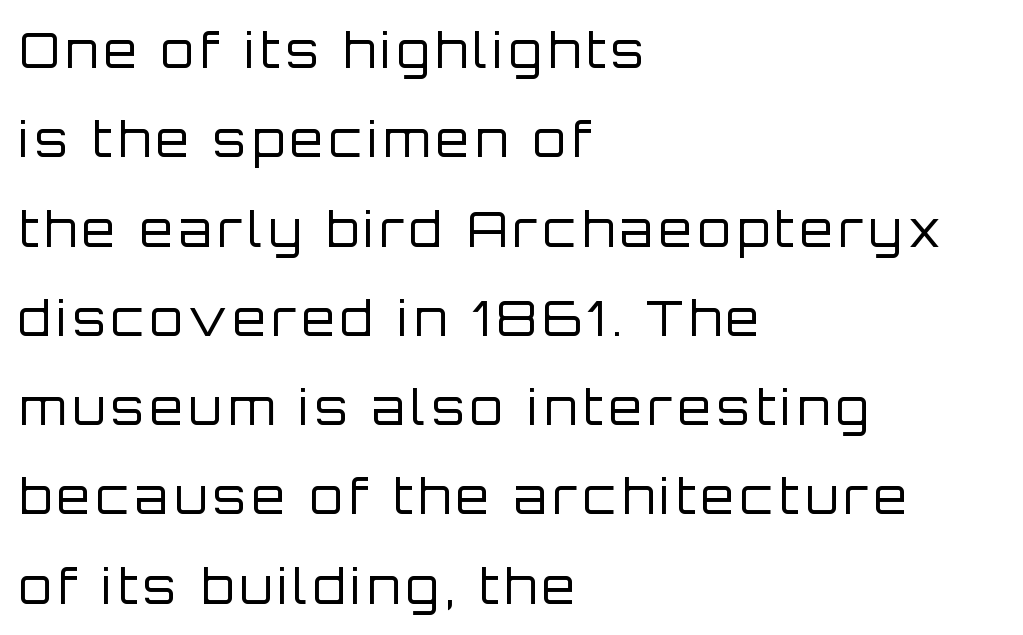
The image shows 48 px regular-weight sans-serif type, upright; set left-aligned, line spacing 1.86x, not underlined; low stroke contrast and a large x-height.
